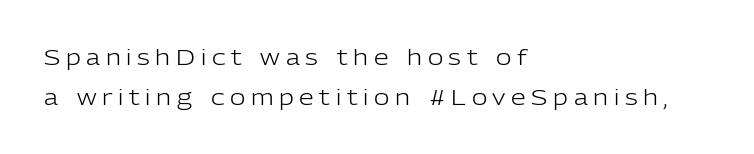
{"italic": "no", "bold": "no", "underline": "no", "align": "left", "line_spacing_ratio": 1.89, "letter_spacing": "wide", "letter_spacing_em": 0.27, "glyph_px": 21}
